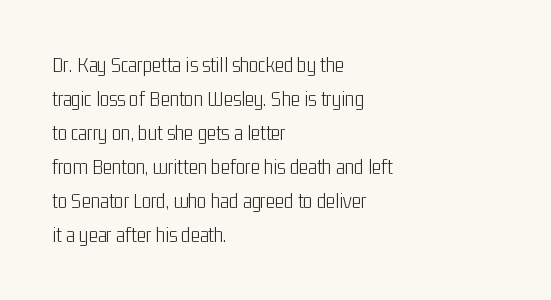
The image shows 22 px text type, upright; set left-aligned, normal line spacing (1.55x), normal letter spacing, not underlined.
